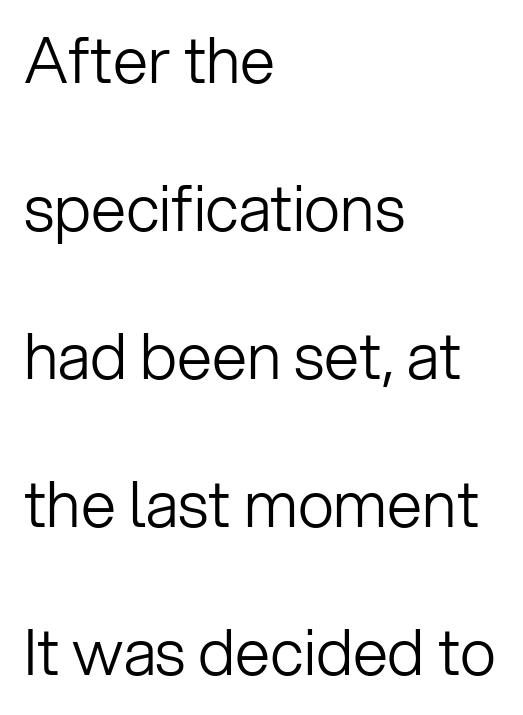
Q: Is the text bold? A: No.
Q: Is the text italic (slanted)? A: No, it is upright.
Q: Is the typeface a serif or a sans-serif typeface? A: Sans-serif.
Q: Is the text underlined? A: No.
Q: How is the paragraph aligned? A: Left-aligned.
Q: Is the spacing between letters normal or unusually wide? A: Normal.
Q: Is the spacing between lines tight, normal or loose? A: Loose.
Q: Width (condensed, normal, or wide)? A: Normal.
Q: Stroke contrast? A: Low.
Q: x-height? A: Medium.
Q: Monospaced? A: No.
